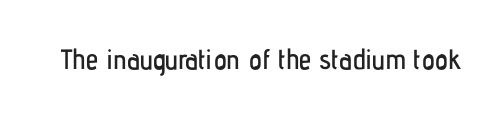
Type without underlining. Character widths vary here, with narrow letters taking less room than wide ones. Each word holds together tightly as a unit, with standard inter-letter gaps. You can tell from the bare stems that sans-serif type was used.
